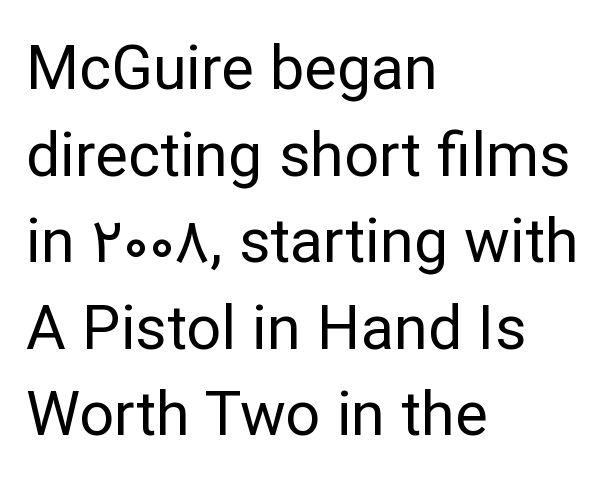
Q: Is the text bold? A: No.
Q: Is the text italic (slanted)? A: No, it is upright.
Q: Is the typeface a serif or a sans-serif typeface? A: Sans-serif.
Q: Is the text underlined? A: No.
Q: How is the paragraph aligned? A: Left-aligned.
Q: Is the spacing between letters normal or unusually wide? A: Normal.
Q: Is the spacing between lines tight, normal or loose? A: Normal.
Q: Width (condensed, normal, or wide)? A: Normal.
Q: Stroke contrast? A: Low.
Q: x-height? A: Medium.
Q: Monospaced? A: No.
